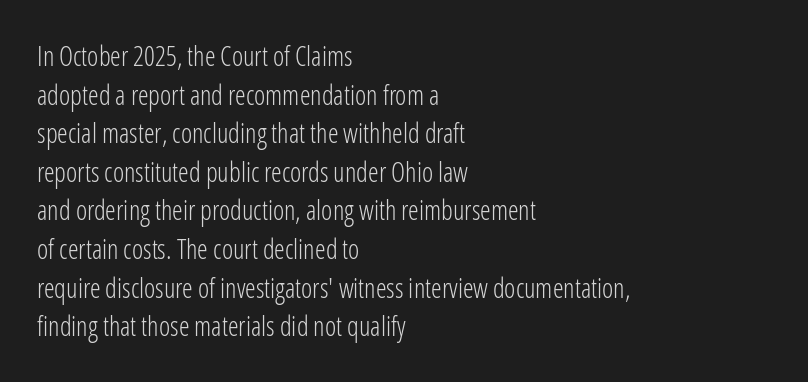
The image shows 27 px text type, upright; set left-aligned, normal line spacing (1.43x), normal letter spacing, not underlined.
